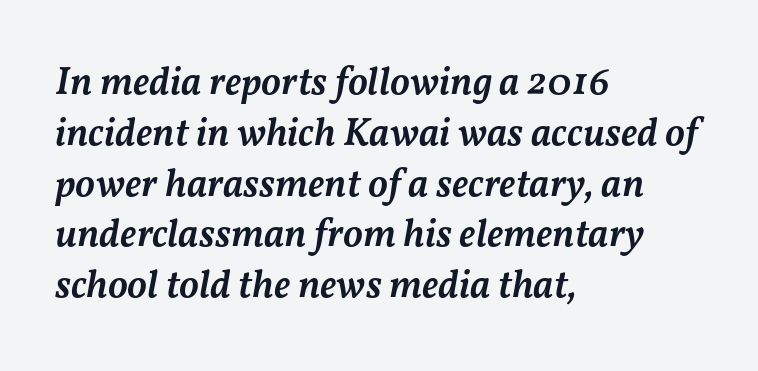
The image shows 40 px semibold type, italic (leaning right); set left-aligned, normal line spacing (1.27x), normal letter spacing, not underlined; medium stroke contrast and a medium x-height.
